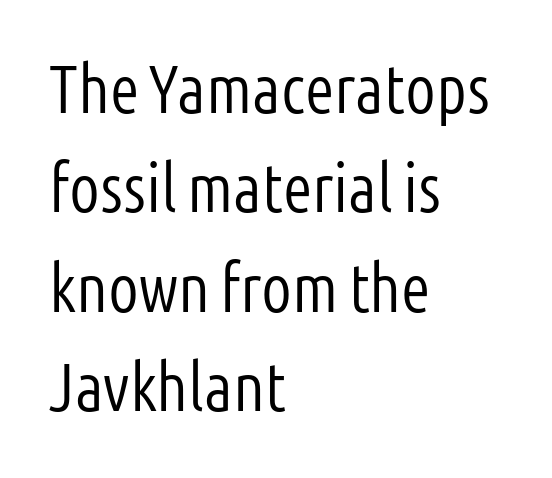
The image shows 68 px light, condensed sans-serif type, upright; set left-aligned, normal line spacing (1.46x), normal letter spacing, not underlined; low stroke contrast and a medium x-height.
